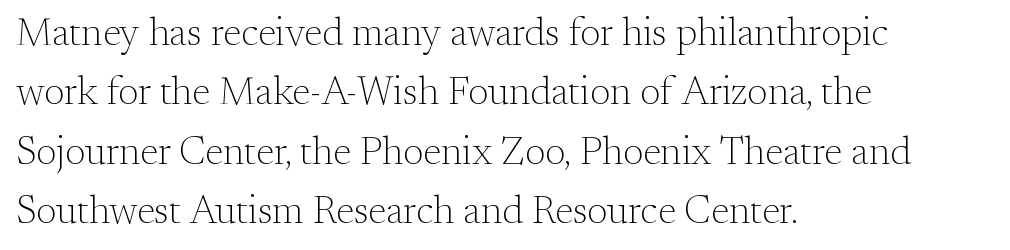
The cut favours lightness, reaching ordinary text weight at its darkest. Ordinary non-slanted type is in use. Lines of text with bare space underneath. The passage shown stacks its lines at a standard gap.
